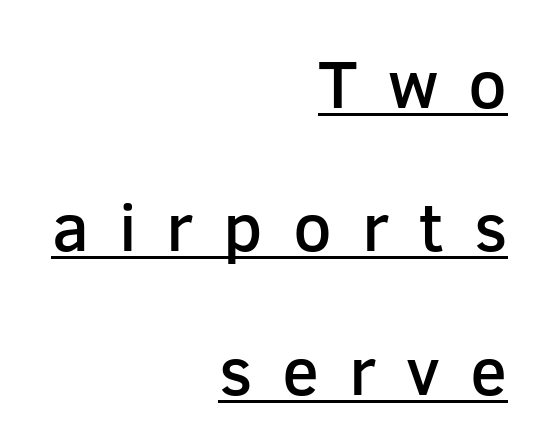
The letters are semibold — heavier than regular but short of a full bold. Each letter keeps its own natural width here, so spacing adapts to shape. Serif or sans? Sans — the stroke terminals are bare. A great deal of white space separates one row of letters from the next.
